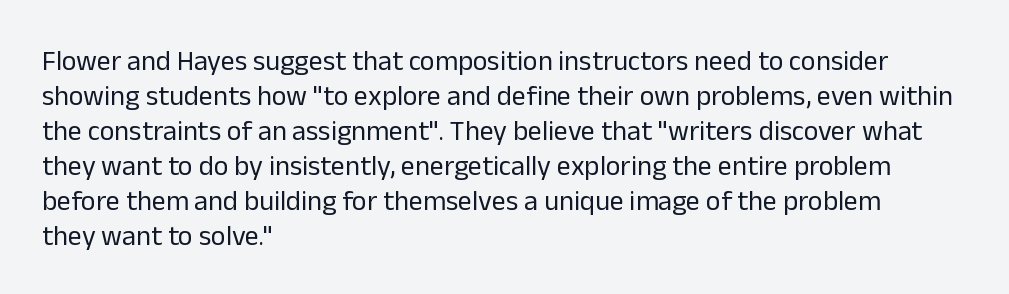
Visually the block forms a straight wall on the left and a jagged coastline on the right. Interline gaps are of average width in this sample. The font family rendered here belongs to the sans-serif group. No chunkiness to these letters — they're not bold. Style check: upright.
